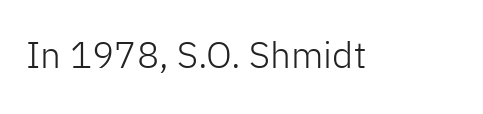
Q: Is the text bold? A: No.
Q: Is the text italic (slanted)? A: No, it is upright.
Q: Is the typeface a serif or a sans-serif typeface? A: Sans-serif.
Q: Is the text underlined? A: No.
Q: Is the spacing between letters normal or unusually wide? A: Normal.
Q: Width (condensed, normal, or wide)? A: Normal.
Q: Stroke contrast? A: Low.
Q: x-height? A: Medium.
Q: Monospaced? A: No.
